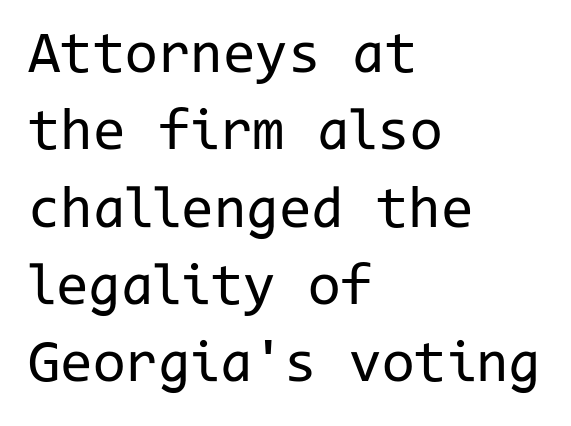
{"serif": "no", "italic": "no", "bold": "no", "weight": "regular", "width": "normal", "stroke_contrast": "low", "x_height": "medium", "monospaced": "yes", "underline": "no", "align": "left", "line_spacing": "normal", "line_spacing_ratio": 1.31, "letter_spacing": "normal", "letter_spacing_em": 0.0, "glyph_px": 59}
